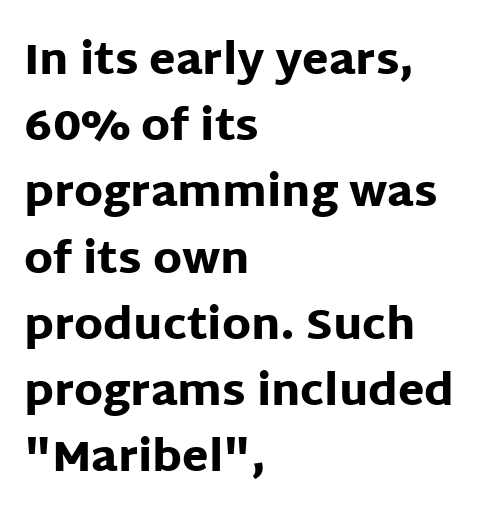
{"serif": "no", "italic": "no", "bold": "yes", "weight": "heavy", "width": "normal", "stroke_contrast": "low", "x_height": "large", "monospaced": "no", "underline": "no", "align": "left", "line_spacing": "normal", "line_spacing_ratio": 1.54, "letter_spacing": "normal", "letter_spacing_em": 0.0, "glyph_px": 43}
